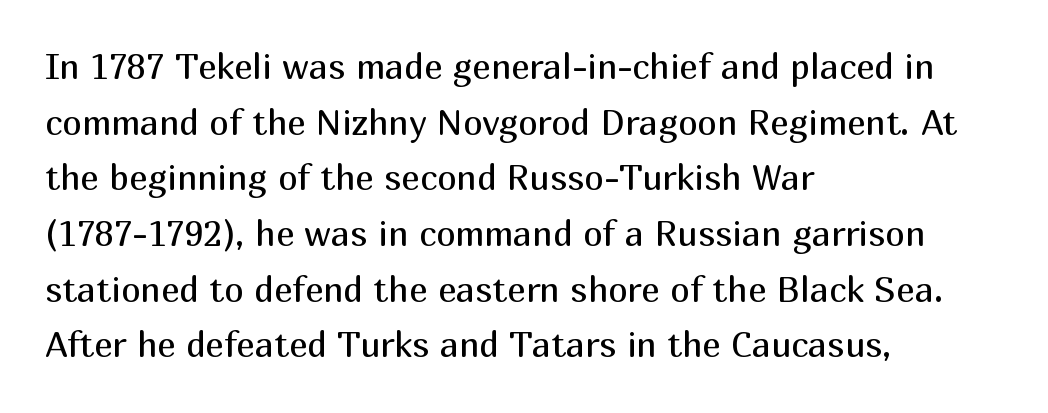
{"serif": "no", "italic": "no", "bold": "no", "weight": "regular", "width": "normal", "stroke_contrast": "medium", "x_height": "medium", "monospaced": "no", "underline": "no", "align": "left", "line_spacing": "normal", "line_spacing_ratio": 1.59, "letter_spacing": "normal", "letter_spacing_em": 0.0, "glyph_px": 35}
